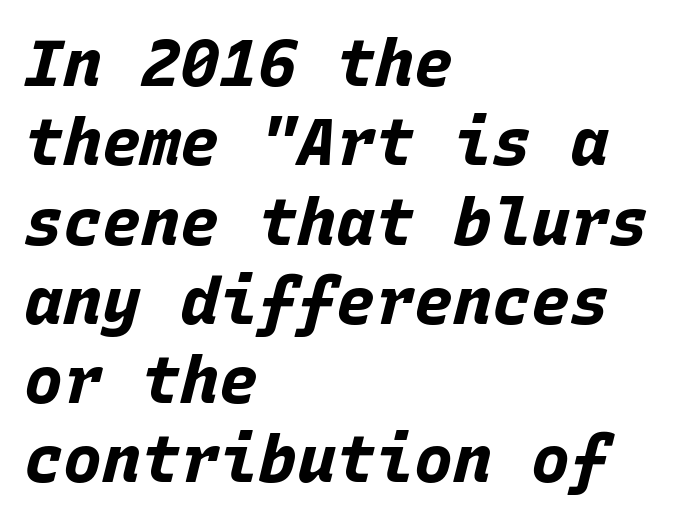
The image shows 65 px bold type, italic (leaning right), monospaced; set left-aligned, line spacing 1.22x, normal letter spacing, not underlined; low stroke contrast and a large x-height.
